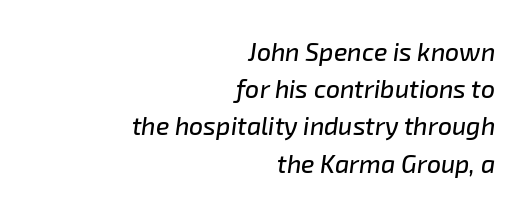
Words float on clear page, feet unadorned. Summary of vertical rhythm: regular, with standard interline spacing. This rendering leaves character spacing at its baseline value. The rendering applies a slant to the glyphs. Is the block centered? No — it sits flush against the right margin.
